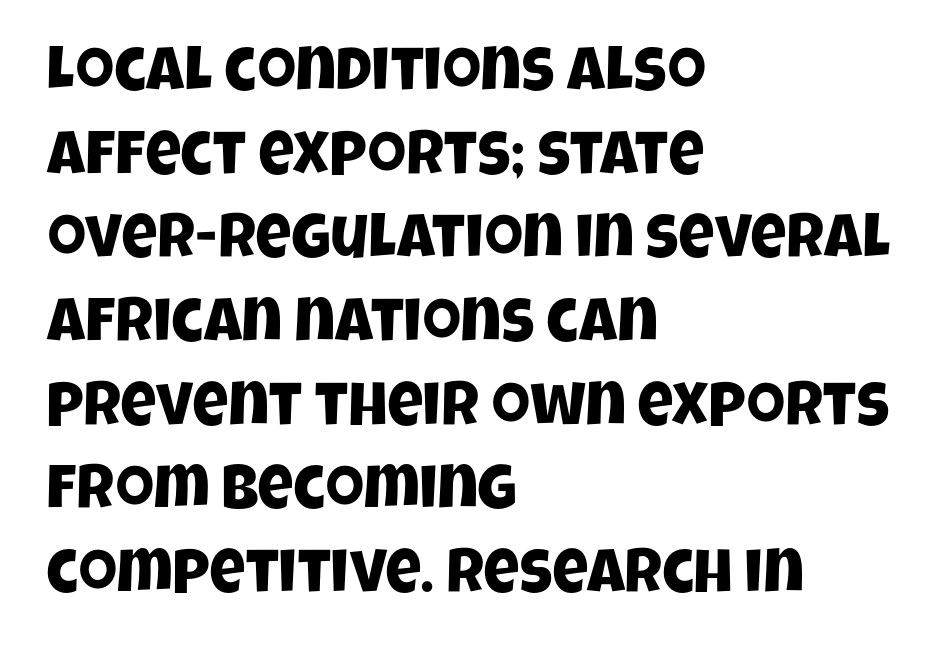
{"serif": "no", "width": "condensed", "stroke_contrast": "low", "x_height": "large", "monospaced": "no", "underline": "no", "align": "left", "line_spacing": "normal", "line_spacing_ratio": 1.35, "letter_spacing": "normal", "letter_spacing_em": 0.0, "glyph_px": 62}
